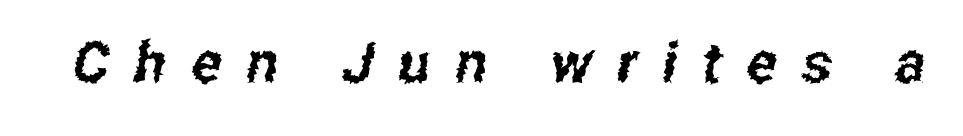
{"serif": "no", "width": "condensed", "stroke_contrast": "low", "x_height": "medium", "monospaced": "no", "underline": "no", "letter_spacing": "wide", "letter_spacing_em": 0.45, "glyph_px": 56}
